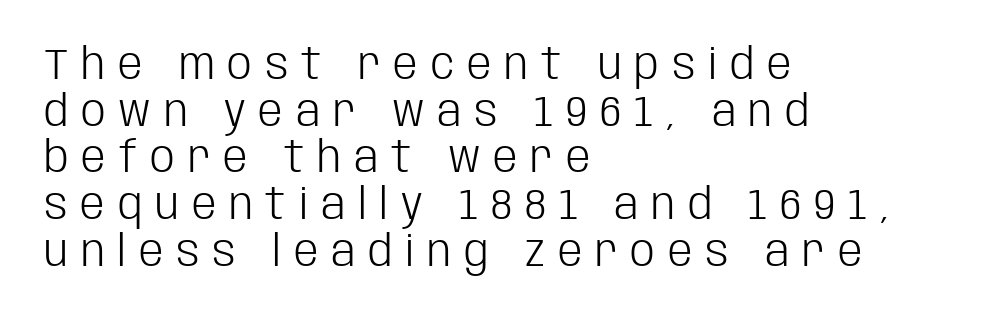
The foot of each line stays bare and open. Observe the wide spacing: letters keep a clear distance from each other. These lines are set flush left with a ragged right edge. The designer dialed line spacing down below the default.
